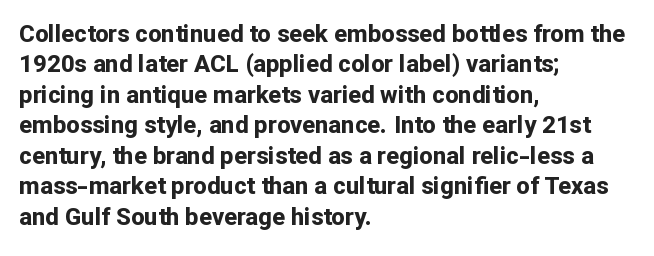
The image shows 24 px bold type, upright; set left-aligned, normal line spacing (1.27x), normal letter spacing, not underlined.
